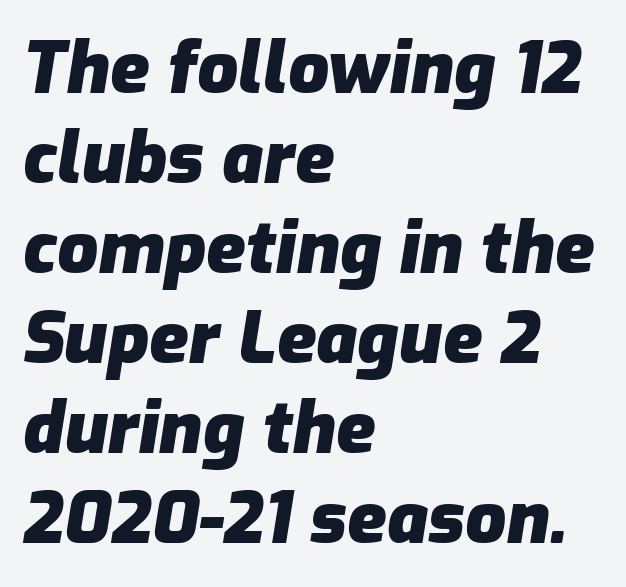
Q: Is the text bold? A: Yes.
Q: Is the text italic (slanted)? A: Yes, it leans right by about 9 degrees.
Q: Is the text underlined? A: No.
Q: How is the paragraph aligned? A: Left-aligned.
Q: Is the spacing between letters normal or unusually wide? A: Normal.
Q: Is the spacing between lines tight, normal or loose? A: Normal.
Q: Width (condensed, normal, or wide)? A: Normal.
Q: Stroke contrast? A: Low.
Q: x-height? A: Medium.
Q: Monospaced? A: No.
